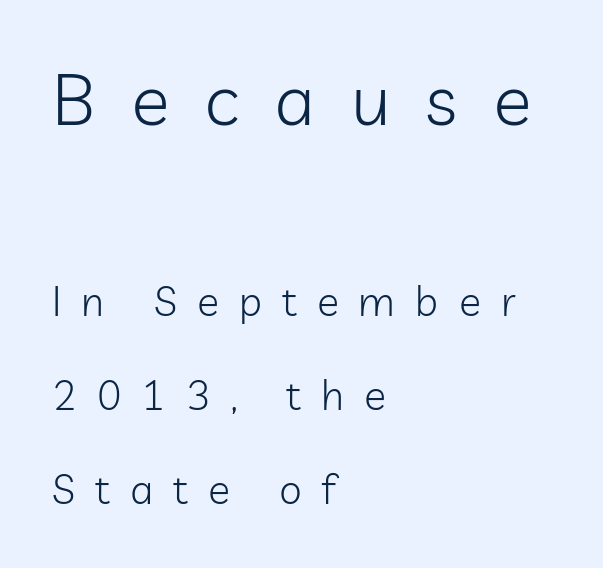
The image shows 72 px light sans-serif type, upright; set left-aligned, loose line spacing (2.29x), unusually wide letter spacing (+0.49 em), not underlined; the first (top) block is 1.76x larger; low stroke contrast and a medium x-height.
